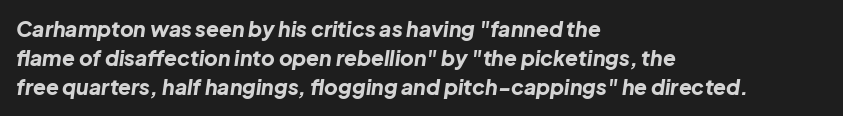
Default kerning and tracking; the words read as compact shapes. Decoration check: the copy has no underline. One-word summary of the alignment: left. Summary of vertical rhythm: regular, with standard interline spacing.
